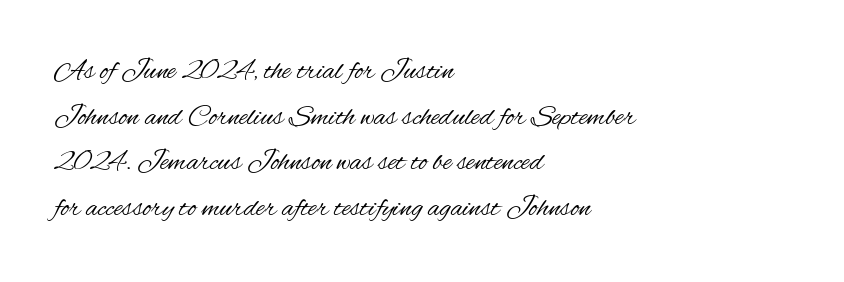
Q: Is the text bold? A: No.
Q: Is the text italic (slanted)? A: Yes.
Q: Is the typeface a serif or a sans-serif typeface? A: Sans-serif.
Q: Is the text underlined? A: No.
Q: How is the paragraph aligned? A: Left-aligned.
Q: Is the spacing between letters normal or unusually wide? A: Normal.
Q: Is the spacing between lines tight, normal or loose? A: Normal.
Q: Width (condensed, normal, or wide)? A: Condensed.
Q: Stroke contrast? A: Medium.
Q: x-height? A: Small.
Q: Monospaced? A: No.
